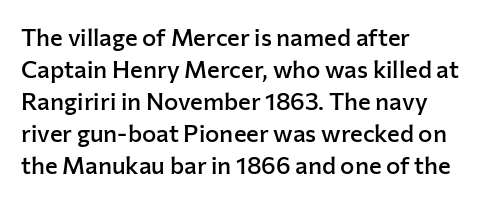
{"italic": "no", "bold": "semi", "underline": "no", "align": "left", "line_spacing": "normal", "line_spacing_ratio": 1.33, "letter_spacing": "normal", "letter_spacing_em": 0.0, "glyph_px": 24}
